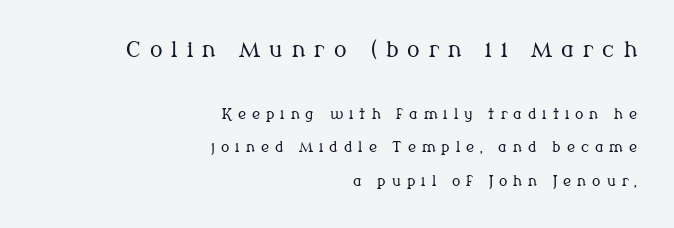
Q: Is the text bold? A: No.
Q: Is the text italic (slanted)? A: No, it is upright.
Q: Is the text underlined? A: No.
Q: How is the paragraph aligned? A: Right-aligned.
Q: Is the spacing between letters normal or unusually wide? A: Unusually wide.
Q: Is the spacing between lines tight, normal or loose? A: Loose.
Q: Which block of text is set in a larger size, the first (top) or the second (bottom)? A: The first (top) one.
